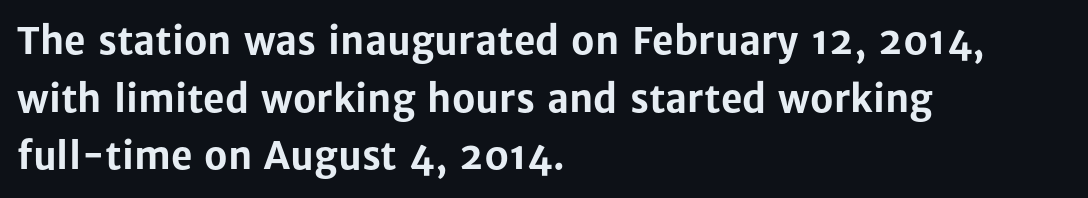
{"serif": "no", "italic": "no", "bold": "yes", "weight": "bold", "width": "normal", "stroke_contrast": "low", "x_height": "medium", "monospaced": "no", "underline": "no", "align": "left", "line_spacing": "normal", "line_spacing_ratio": 1.56, "letter_spacing": "normal", "letter_spacing_em": 0.0, "glyph_px": 37}
